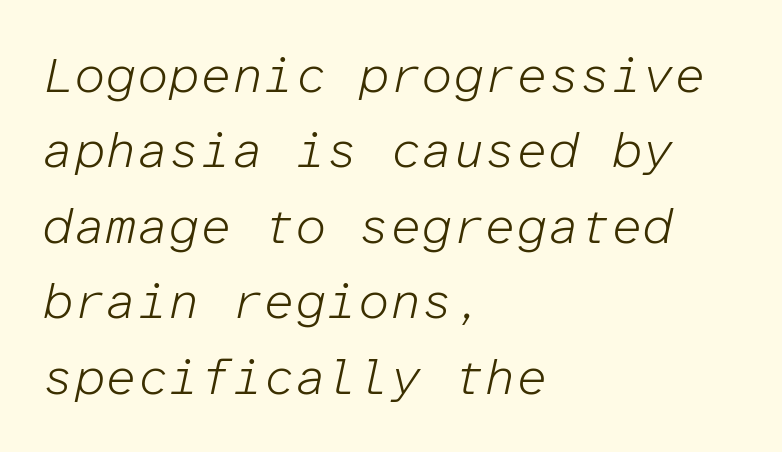
The typeface has the unassuming heft of standard copy or less. Spacing verdict: monospaced, one width for all characters. The passage shown is not underscored anywhere. Inter-character spacing is left at the font's built-in metrics. In CSS terms this would be text-align: left.
